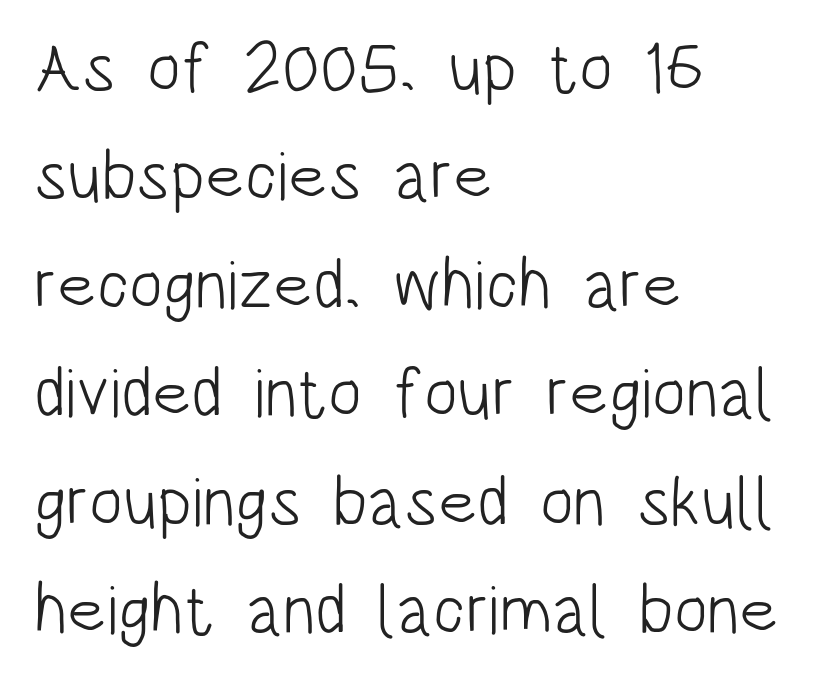
Q: Is the text bold? A: No.
Q: Is the text italic (slanted)? A: No, it is upright.
Q: Is the typeface a serif or a sans-serif typeface? A: Sans-serif.
Q: Is the text underlined? A: No.
Q: How is the paragraph aligned? A: Left-aligned.
Q: Is the spacing between letters normal or unusually wide? A: Normal.
Q: Is the spacing between lines tight, normal or loose? A: Normal.
Q: Width (condensed, normal, or wide)? A: Condensed.
Q: Stroke contrast? A: Low.
Q: x-height? A: Large.
Q: Monospaced? A: No.
